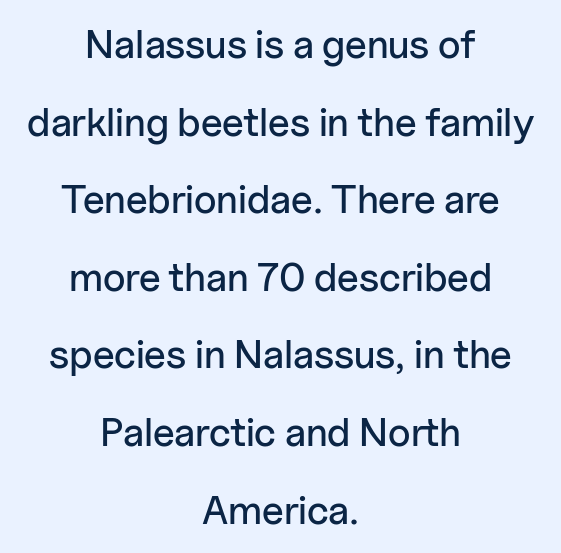
{"serif": "no", "italic": "no", "width": "normal", "stroke_contrast": "low", "x_height": "medium", "monospaced": "no", "underline": "no", "align": "center", "line_spacing": "loose", "line_spacing_ratio": 1.94, "letter_spacing": "normal", "letter_spacing_em": 0.0, "glyph_px": 40}
